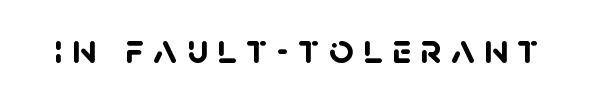
Q: Is the text bold? A: Yes.
Q: Is the typeface a serif or a sans-serif typeface? A: Sans-serif.
Q: Is the text underlined? A: No.
Q: Is the spacing between letters normal or unusually wide? A: Unusually wide.
Q: Width (condensed, normal, or wide)? A: Normal.
Q: Stroke contrast? A: Low.
Q: x-height? A: Large.
Q: Monospaced? A: No.
